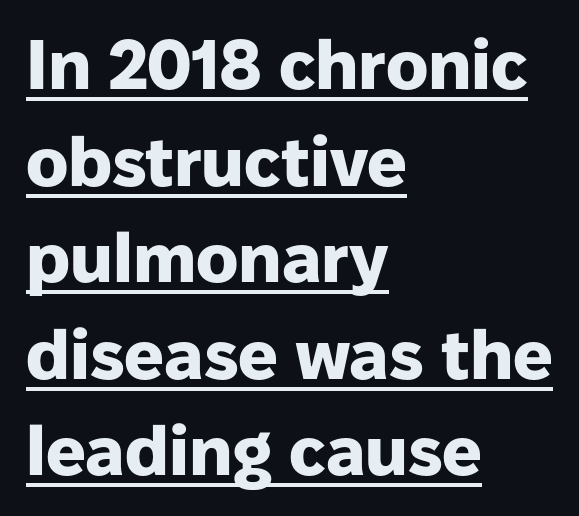
The letters advance in unequal steps, a hallmark of proportional type. How are the letters spaced? Ordinarily, with no added tracking. Which margin do the lines hug? The left one — the right edge is uneven. The glyphs have the mass of a bold cut. Every stem runs plumb, perpendicular to the baseline. The block of text has a typical density, with ordinary space between rows.
